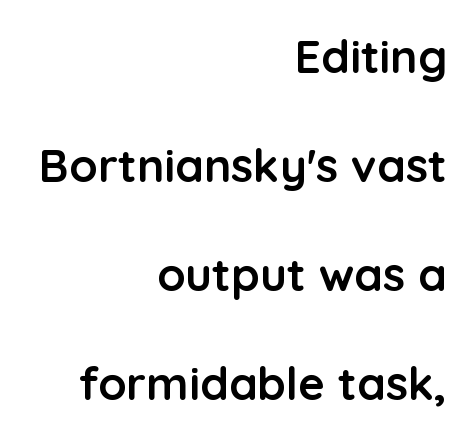
Q: Is the text bold? A: Yes.
Q: Is the text italic (slanted)? A: No, it is upright.
Q: Is the typeface a serif or a sans-serif typeface? A: Sans-serif.
Q: Is the text underlined? A: No.
Q: How is the paragraph aligned? A: Right-aligned.
Q: Is the spacing between letters normal or unusually wide? A: Normal.
Q: Is the spacing between lines tight, normal or loose? A: Loose.
Q: Width (condensed, normal, or wide)? A: Normal.
Q: Stroke contrast? A: Low.
Q: x-height? A: Medium.
Q: Monospaced? A: No.
